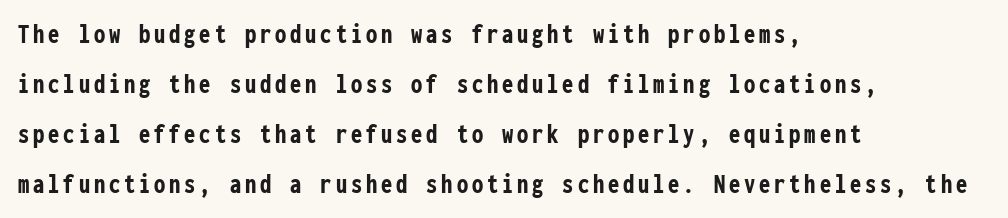
Q: Is the text bold? A: Yes.
Q: Is the text italic (slanted)? A: No, it is upright.
Q: Is the typeface a serif or a sans-serif typeface? A: Sans-serif.
Q: Is the text underlined? A: No.
Q: How is the paragraph aligned? A: Left-aligned.
Q: Width (condensed, normal, or wide)? A: Condensed.
Q: Stroke contrast? A: Low.
Q: x-height? A: Medium.
Q: Monospaced? A: Yes.
